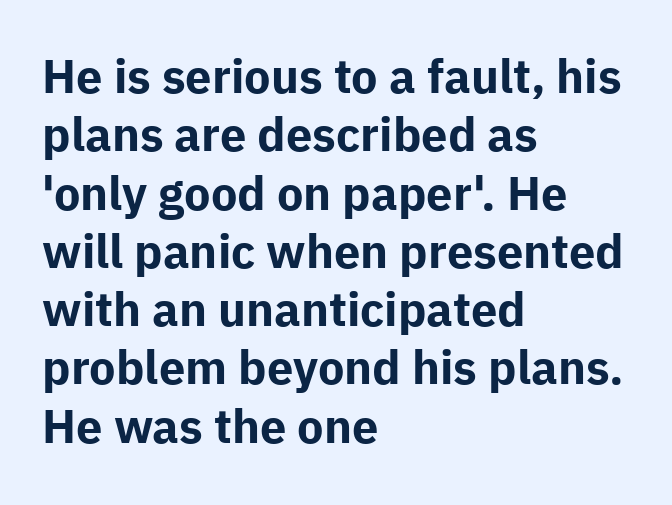
A student would call this left alignment; a typographer would say flush left, rag right. Looks like regular typesetting: each glyph gets only the width it needs. Letters rest on an invisible, unmarked baseline. The face used here has the dense, thick strokes of a bold. What stands out about the letter spacing? Nothing — it is the standard amount.
